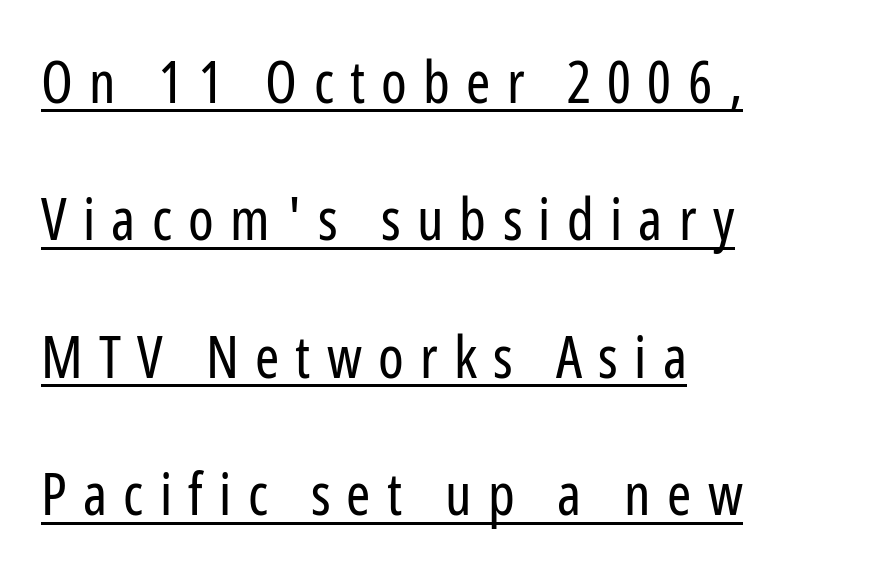
Q: Is the text bold? A: No.
Q: Is the text italic (slanted)? A: No, it is upright.
Q: Is the typeface a serif or a sans-serif typeface? A: Sans-serif.
Q: Is the text underlined? A: Yes.
Q: How is the paragraph aligned? A: Left-aligned.
Q: Is the spacing between letters normal or unusually wide? A: Unusually wide.
Q: Is the spacing between lines tight, normal or loose? A: Loose.
Q: Width (condensed, normal, or wide)? A: Condensed.
Q: Stroke contrast? A: Low.
Q: x-height? A: Medium.
Q: Monospaced? A: No.
